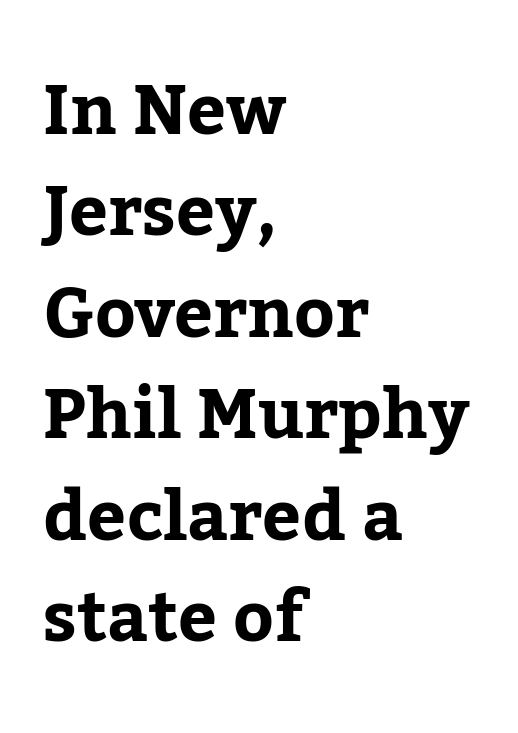
{"serif": "yes", "italic": "no", "bold": "yes", "weight": "bold", "width": "normal", "stroke_contrast": "low", "x_height": "medium", "monospaced": "no", "underline": "no", "align": "left", "line_spacing": "normal", "line_spacing_ratio": 1.47, "letter_spacing": "normal", "letter_spacing_em": 0.0, "glyph_px": 69}
